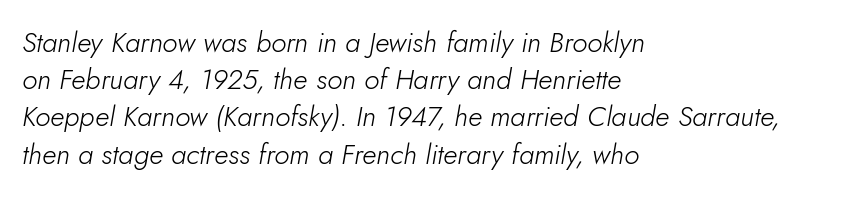
The image shows 28 px light type, italic (leaning right); set left-aligned, normal line spacing (1.33x), normal letter spacing, not underlined; low stroke contrast and a small x-height.
